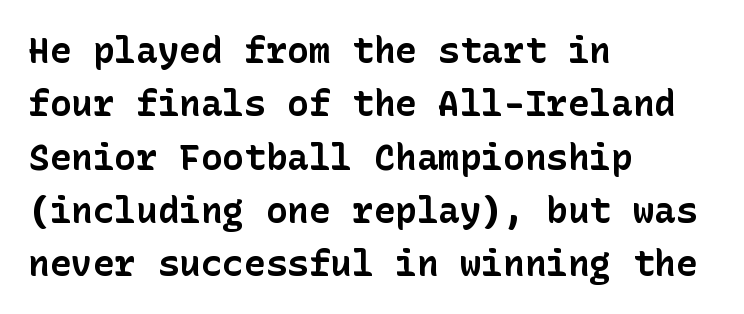
The type family on display is of the sans-serif kind. Typesetter's note: full bold, strokes at maximum text heaviness. It's the straight-up-and-down kind of type. Glyph-to-glyph distance matches everyday printed text. The passage is arranged the way most books set body copy — flush left.
